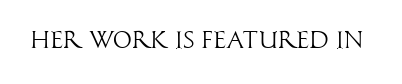
The image shows 24 px text type, upright; set normal letter spacing, not underlined.
